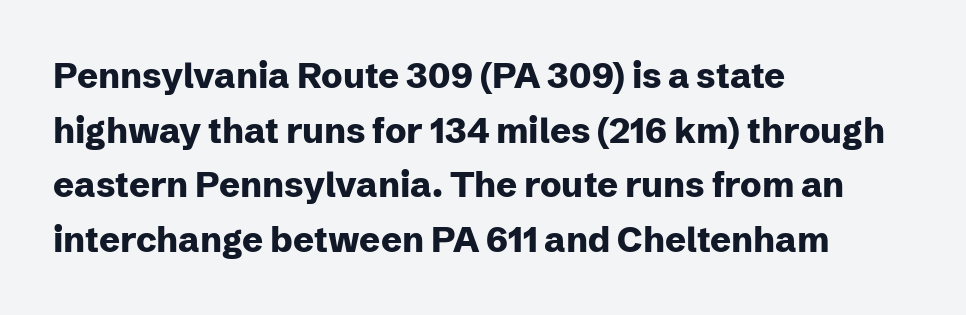
Q: Is the text bold? A: Yes.
Q: Is the text italic (slanted)? A: No, it is upright.
Q: Is the typeface a serif or a sans-serif typeface? A: Sans-serif.
Q: Is the text underlined? A: No.
Q: How is the paragraph aligned? A: Left-aligned.
Q: Is the spacing between letters normal or unusually wide? A: Normal.
Q: Is the spacing between lines tight, normal or loose? A: Normal.
Q: Width (condensed, normal, or wide)? A: Normal.
Q: Stroke contrast? A: Low.
Q: x-height? A: Medium.
Q: Monospaced? A: No.
